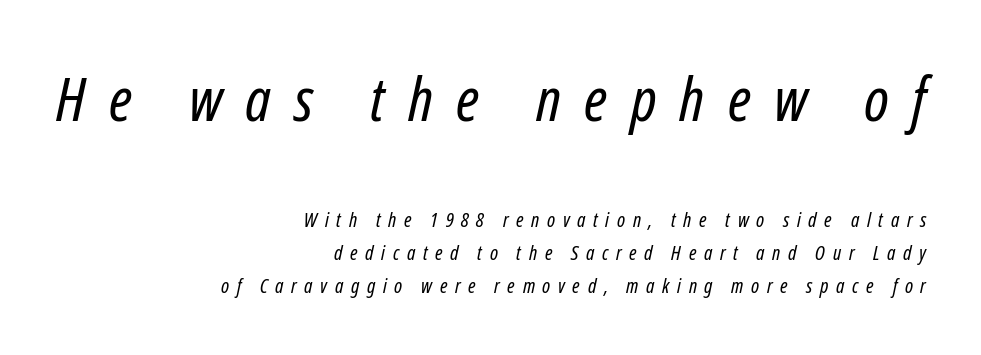
{"italic": "yes", "lean": "right", "slant_degrees": 12, "bold": "no", "weight": "regular", "width": "condensed", "stroke_contrast": "low", "x_height": "medium", "monospaced": "no", "underline": "no", "align": "right", "line_spacing": "normal", "line_spacing_ratio": 1.66, "letter_spacing": "wide", "letter_spacing_em": 0.38, "larger_block": "first", "size_ratio": 3.05, "glyph_px": 61}
